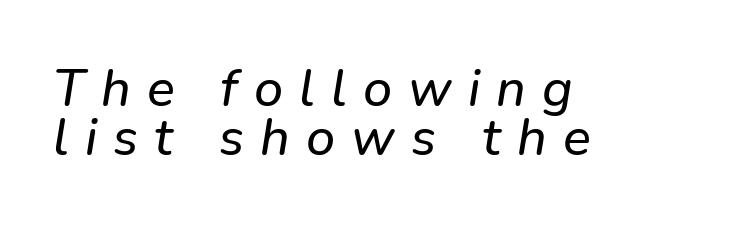
The image shows 52 px text type, italic (leaning right); set left-aligned, tight line spacing (0.95x), unusually wide letter spacing (+0.31 em), not underlined; low stroke contrast and a medium x-height.
